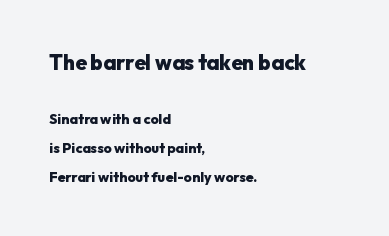
These two chunks differ in scale, with the top chunk taking the larger measure. Strong, thick strokes mark this as bold type. Short note: letters normally spaced. Loosely led — the rows are spread out. Words float on clear page, feet unadorned. The lettering stays uniformly vertical, giving the passage a roman look.
